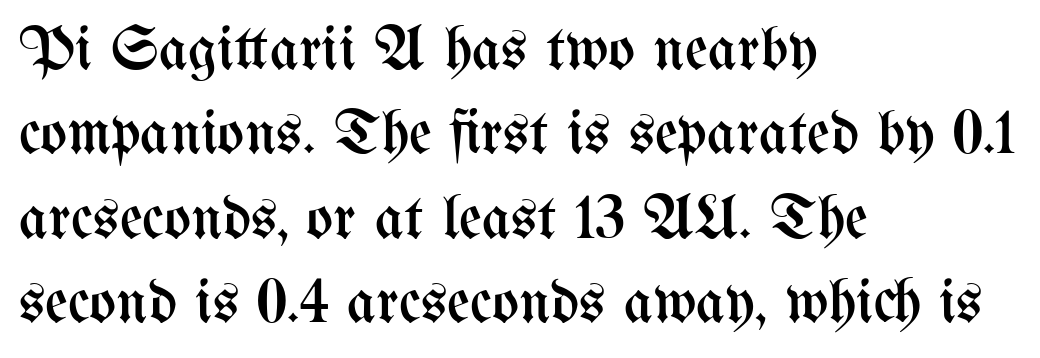
{"italic": "no", "bold": "no", "weight": "regular", "width": "condensed", "stroke_contrast": "medium", "x_height": "medium", "monospaced": "no", "underline": "no", "align": "left", "line_spacing": "normal", "line_spacing_ratio": 1.34, "letter_spacing": "normal", "letter_spacing_em": 0.0, "glyph_px": 63}
